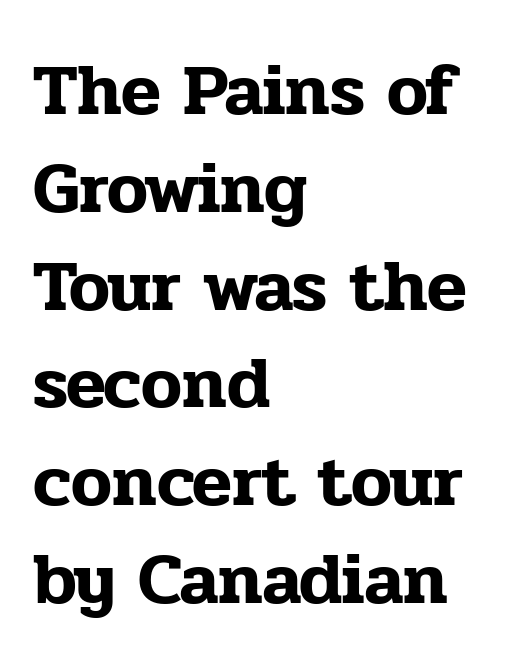
Glyph-to-glyph distance matches everyday printed text. Looks like regular typesetting: each glyph gets only the width it needs. Horizontal bands of white between lines are of average thickness. Layout note: lines flush left.
